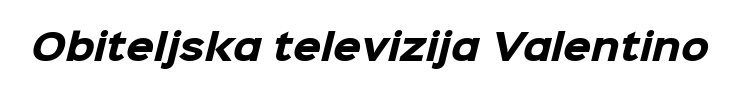
Observe the ordinary spacing: letters are neighbours, not strangers. Just letters on the line, the space beneath them empty. Students, this is bold: see how much ink each stroke carries. The typeface chosen for these lines omits serifs. Is this a fixed-width face? No — the glyphs have proportional, varying widths.
